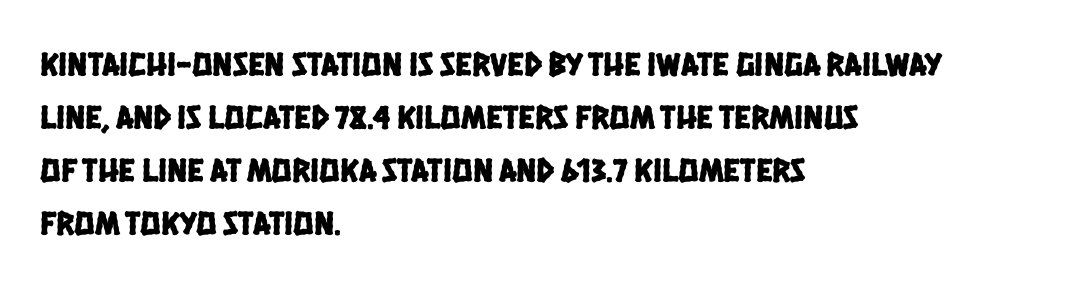
The image shows 34 px condensed sans-serif type; set left-aligned, normal line spacing (1.56x), normal letter spacing, not underlined; low stroke contrast and a large x-height.
